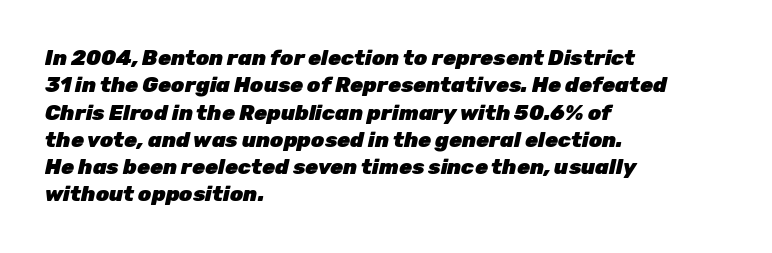
Q: Is the text bold? A: Yes.
Q: Is the text italic (slanted)? A: Yes, it leans right by about 12 degrees.
Q: Is the text underlined? A: No.
Q: How is the paragraph aligned? A: Left-aligned.
Q: Is the spacing between letters normal or unusually wide? A: Normal.
Q: Is the spacing between lines tight, normal or loose? A: Normal.
